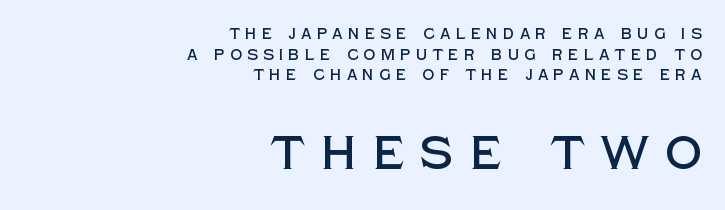
Q: Is the text italic (slanted)? A: No, it is upright.
Q: Is the typeface a serif or a sans-serif typeface? A: Sans-serif.
Q: Is the text underlined? A: No.
Q: How is the paragraph aligned? A: Right-aligned.
Q: Is the spacing between letters normal or unusually wide? A: Unusually wide.
Q: Is the spacing between lines tight, normal or loose? A: Normal.
Q: Which block of text is set in a larger size, the first (top) or the second (bottom)? A: The second (bottom) one.
Q: Width (condensed, normal, or wide)? A: Normal.
Q: x-height? A: Large.
Q: Monospaced? A: No.
